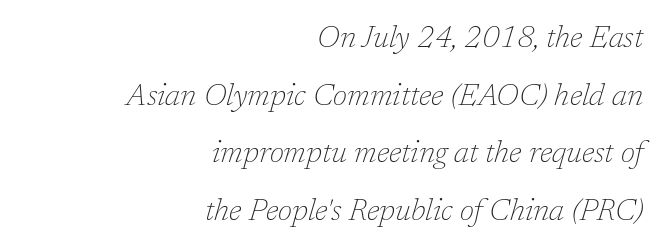
The image shows 30 px thin serif type, italic (leaning right); set right-aligned, loose line spacing (1.92x), normal letter spacing, not underlined; low stroke contrast and a medium x-height.
